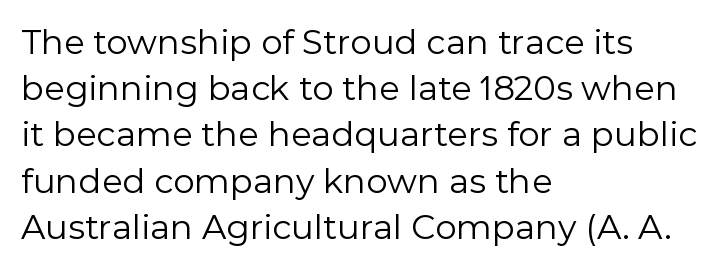
The image shows 34 px regular-weight sans-serif type, upright; set left-aligned, normal line spacing (1.36x), normal letter spacing, not underlined; a medium x-height.
